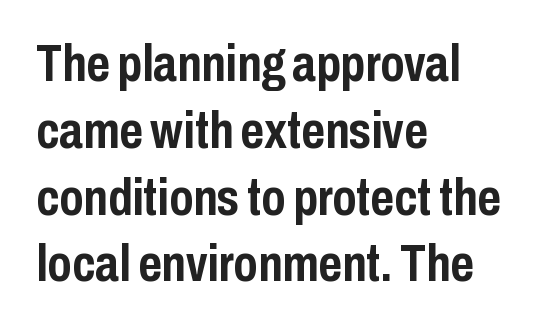
The image shows 51 px semibold, condensed sans-serif type, upright; set left-aligned, normal line spacing (1.31x), normal letter spacing, not underlined; low stroke contrast and a medium x-height.
